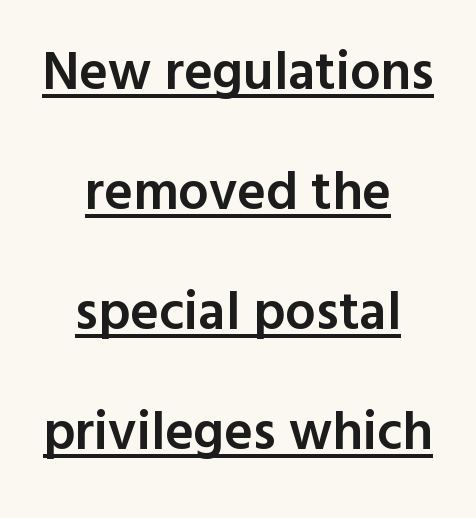
{"serif": "no", "italic": "no", "bold": "semi", "weight": "semibold", "width": "normal", "x_height": "medium", "monospaced": "no", "underline": "yes", "align": "center", "line_spacing": "loose", "line_spacing_ratio": 2.22, "letter_spacing": "normal", "letter_spacing_em": 0.0, "glyph_px": 54}
